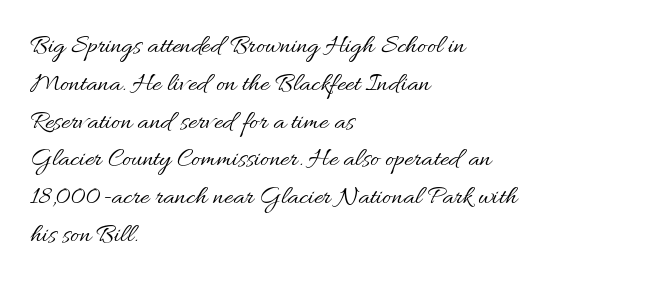
{"bold": "no", "underline": "no", "align": "left", "line_spacing": "normal", "line_spacing_ratio": 1.4, "letter_spacing": "normal", "letter_spacing_em": 0.0, "glyph_px": 27}
